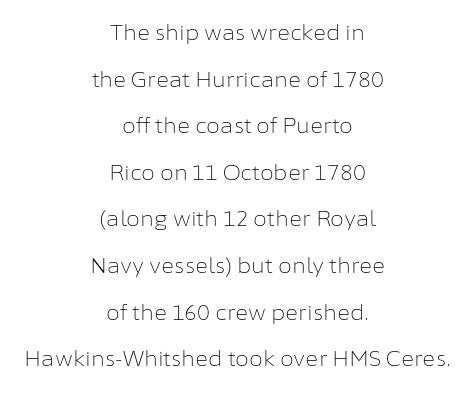
The image shows 20 px text type, upright; set centered, loose line spacing (2.33x), normal letter spacing, not underlined.
